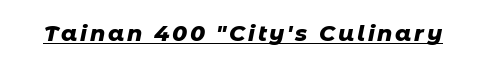
Q: Is the text bold? A: Yes.
Q: Is the text italic (slanted)? A: Yes, it leans right by about 11 degrees.
Q: Is the text underlined? A: Yes.
